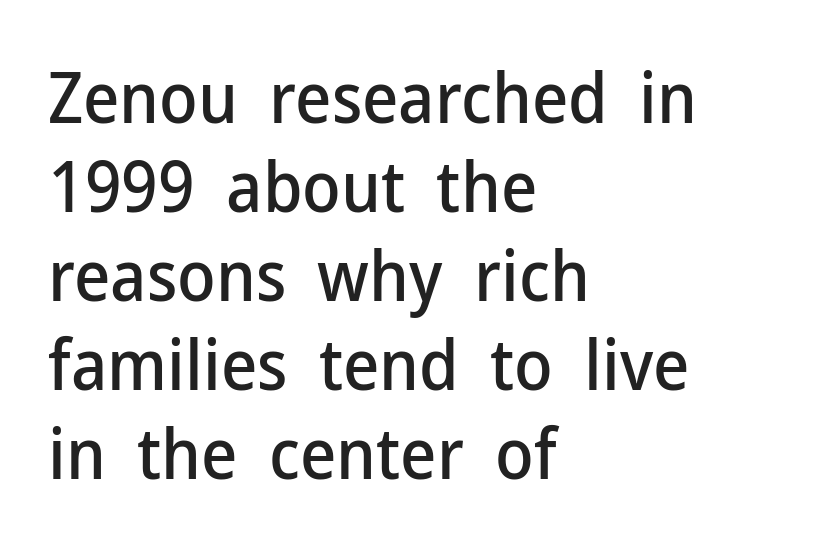
The image shows 70 px sans-serif type, upright; set left-aligned, normal line spacing (1.27x), normal letter spacing, not underlined; low stroke contrast and a medium x-height.
